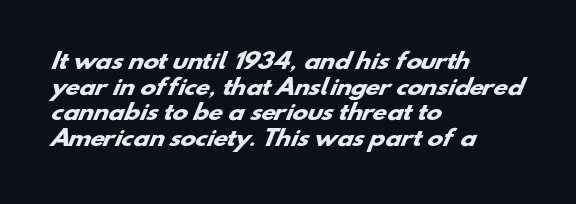
Q: Is the text bold? A: Yes.
Q: Is the text underlined? A: No.
Q: How is the paragraph aligned? A: Left-aligned.
Q: Is the spacing between letters normal or unusually wide? A: Normal.
